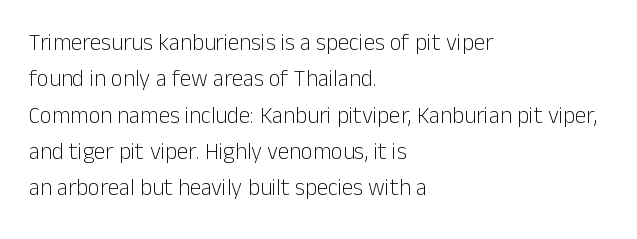
Compared with typical paragraphs, the rows here are spaced about the same. The letterforms sit at book weight or below. Ascenders rise straight up at ninety degrees. The lines are quadded left. Check the space under the baseline: it is left empty. Tracking value appears to be zero — textbook default spacing.
